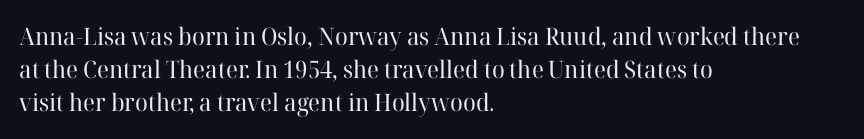
{"italic": "no", "bold": "no", "underline": "no", "align": "left", "line_spacing": "normal", "line_spacing_ratio": 1.38, "letter_spacing": "normal", "letter_spacing_em": 0.0, "glyph_px": 24}
